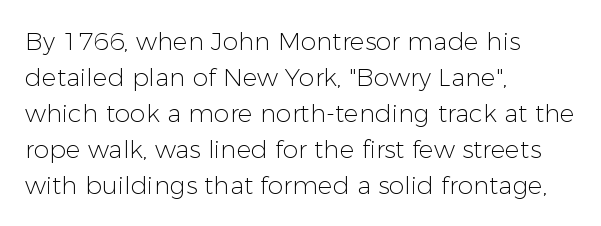
The rendering anchors every line to the left-hand side. Words appear dense and cohesive because spacing is normal. Does the leading feel generous? No, just average. A quiet, ordinary-to-light weight characterises the typeface.
